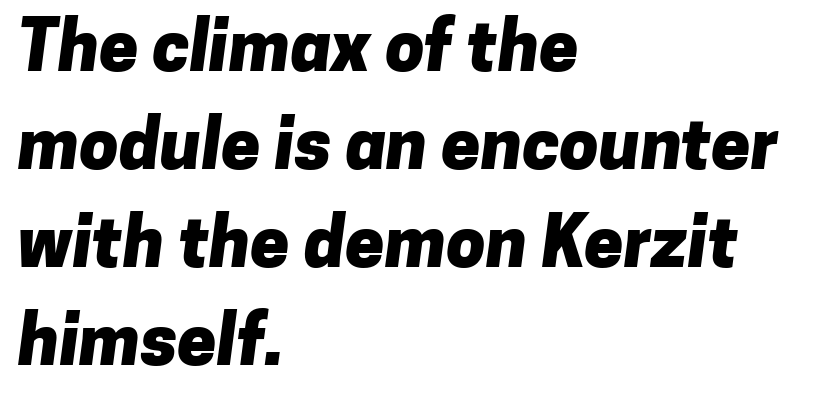
The image shows 70 px heavy sans-serif type; set left-aligned, normal line spacing (1.4x), normal letter spacing, not underlined; low stroke contrast and a medium x-height.
